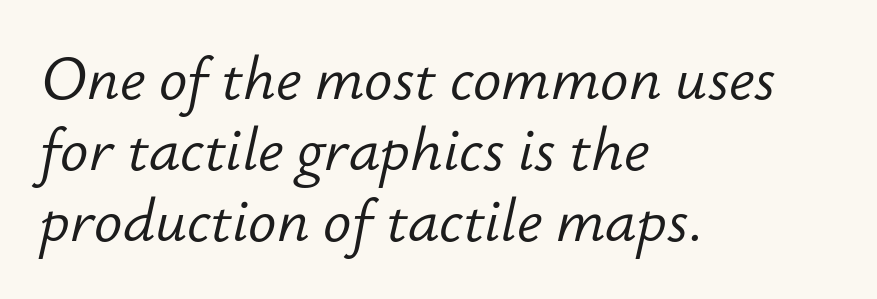
Is this a heavy cut? Hardly; it is regular or lighter. Italic: yes, the glyphs are oblique. The rendering uses natural spacing where letterforms have individual widths. The space directly below the letters is spotless. The rag falls on the right side of this text block. In terms of letterspacing, this is plain default setting.
